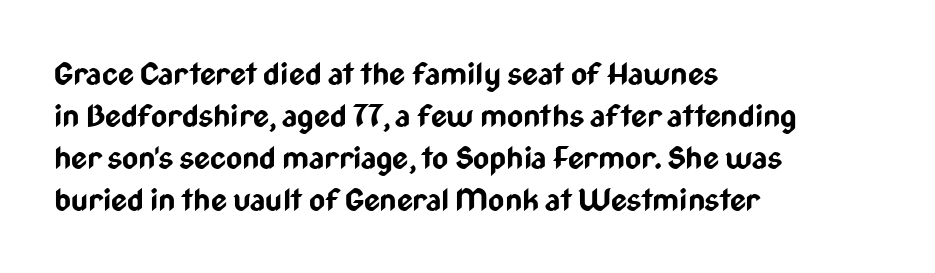
Is the block centered? No — it sits flush against the left margin. Here the designer chose a conventional face with non-uniform glyph widths. Typographically, this falls in the sans-serif category. Anything drawn beneath the words? Only blank space.
